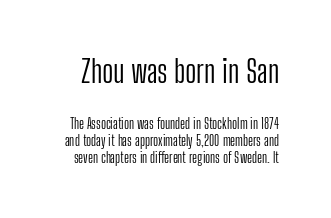
The image shows 31 px light, condensed sans-serif type, upright; set line spacing 1.22x, normal letter spacing, not underlined; the first (top) block is 2.21x larger; low stroke contrast and a medium x-height.
